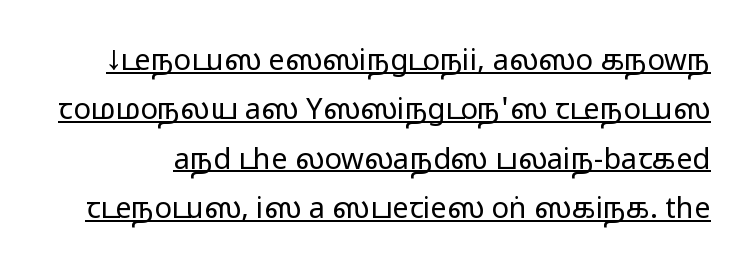
Q: Is the text bold? A: No.
Q: Is the text italic (slanted)? A: No, it is upright.
Q: Is the typeface a serif or a sans-serif typeface? A: Sans-serif.
Q: Is the text underlined? A: Yes.
Q: Is the spacing between letters normal or unusually wide? A: Normal.
Q: Is the spacing between lines tight, normal or loose? A: Normal.
Q: Width (condensed, normal, or wide)? A: Wide.
Q: Stroke contrast? A: Low.
Q: x-height? A: Medium.
Q: Monospaced? A: No.
